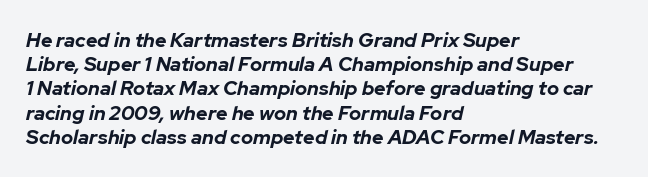
Q: Is the text bold? A: Yes.
Q: Is the text italic (slanted)? A: Yes, it leans right by about 12 degrees.
Q: Is the text underlined? A: No.
Q: How is the paragraph aligned? A: Left-aligned.
Q: Is the spacing between letters normal or unusually wide? A: Normal.
